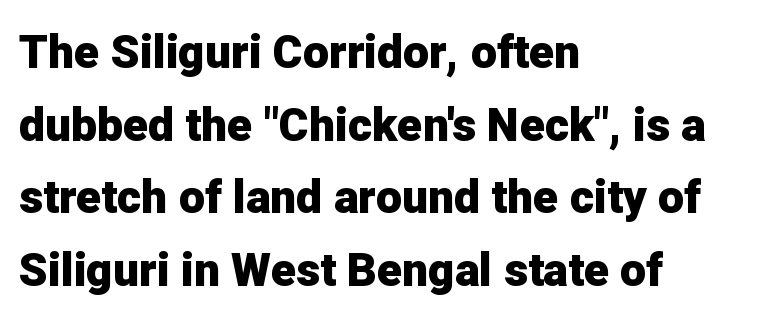
The image shows 46 px heavy sans-serif type, upright; set left-aligned, normal line spacing (1.58x), normal letter spacing, not underlined; low stroke contrast and a medium x-height.
